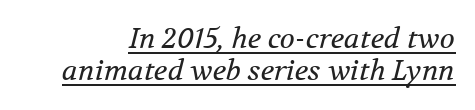
{"serif": "yes", "italic": "yes", "lean": "right", "slant_degrees": 12, "bold": "no", "weight": "regular", "width": "normal", "stroke_contrast": "medium", "x_height": "medium", "monospaced": "no", "underline": "yes", "line_spacing": "tight", "line_spacing_ratio": 1.15, "letter_spacing": "normal", "letter_spacing_em": 0.0, "glyph_px": 28}
